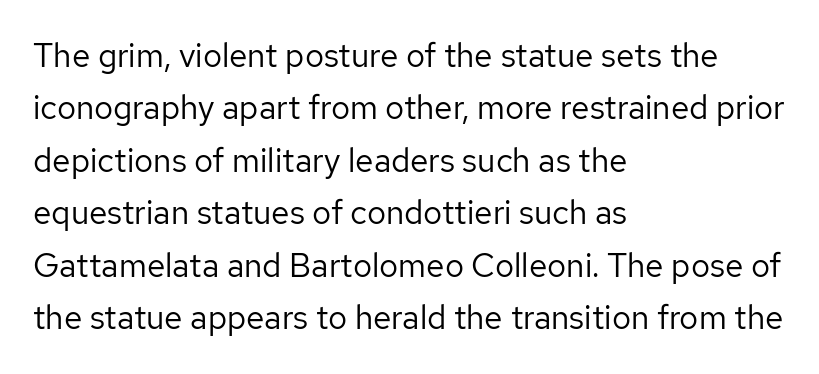
No extra ink here — the face is not bold. In terms of letterspacing, this is plain default setting. The words here are not underlined. A typesetter would call this leading conventional body-copy spacing.
